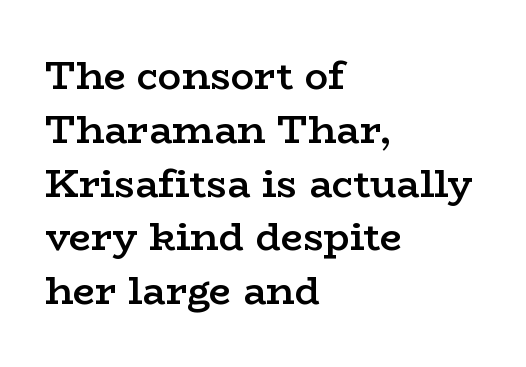
The image shows 39 px semibold, wide serif type, upright; set left-aligned, normal line spacing (1.38x), normal letter spacing, not underlined; low stroke contrast and a medium x-height.
